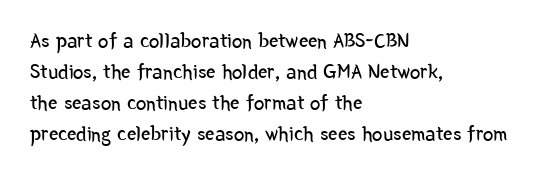
If you drew a line through each stem, it would be perfectly vertical. Leftover space on each line is placed entirely after the last word. The vertical gap from one line to the next is medium. The specimen omits any rule beneath the text block's lines.
